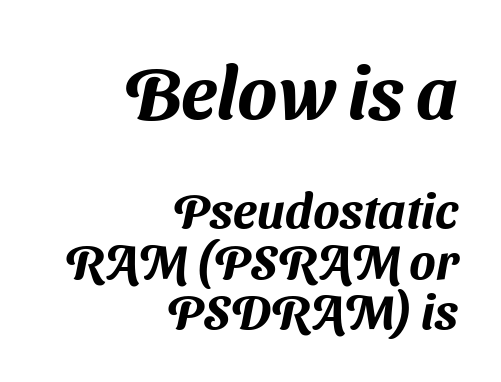
{"serif": "no", "width": "normal", "stroke_contrast": "medium", "x_height": "medium", "monospaced": "no", "underline": "no", "align": "right", "line_spacing": "tight", "line_spacing_ratio": 1.03, "letter_spacing": "normal", "letter_spacing_em": 0.0, "larger_block": "first", "size_ratio": 1.51, "glyph_px": 74}
